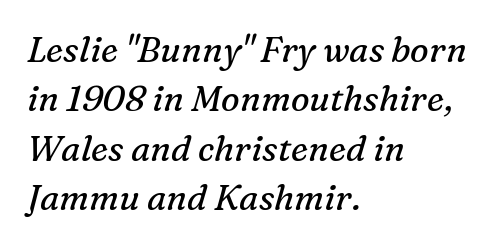
The image shows 35 px regular-weight serif type, italic (leaning right); set left-aligned, normal line spacing (1.41x), normal letter spacing, not underlined; medium stroke contrast and a medium x-height.
